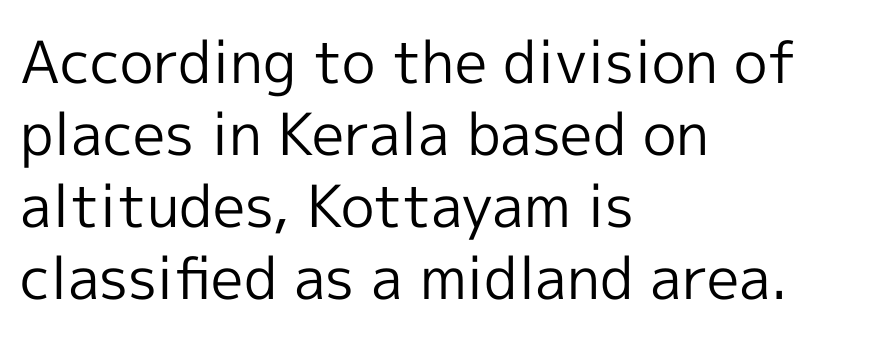
The glyphs in this specimen are sans serif. The strokes are not fattened; the text isn't bold. A student would call this left alignment; a typographer would say flush left, rag right. You could not count columns in this text — the font is proportionally spaced.
